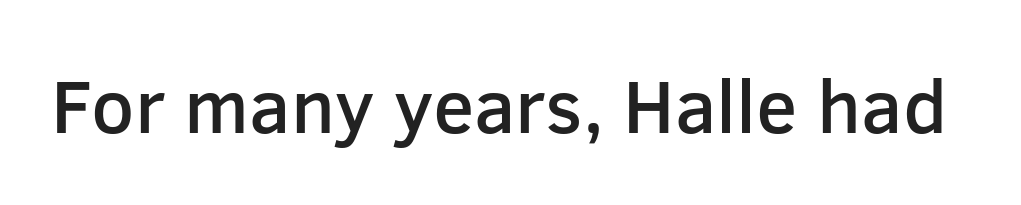
{"serif": "no", "italic": "no", "bold": "semi", "weight": "semibold", "width": "normal", "stroke_contrast": "low", "x_height": "medium", "monospaced": "no", "underline": "no", "letter_spacing": "normal", "letter_spacing_em": 0.0, "glyph_px": 76}
